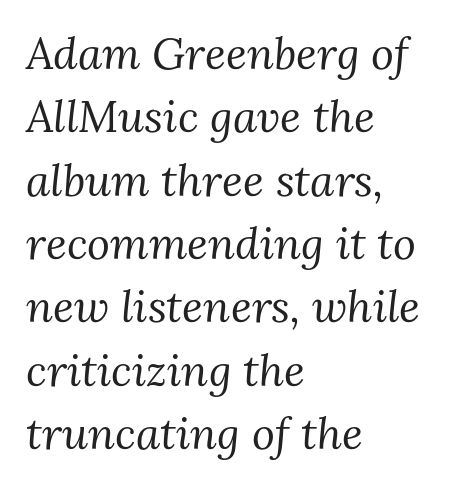
Q: Is the text bold? A: No.
Q: Is the text italic (slanted)? A: Yes, it leans right by about 3 degrees.
Q: Is the typeface a serif or a sans-serif typeface? A: Serif.
Q: Is the text underlined? A: No.
Q: How is the paragraph aligned? A: Left-aligned.
Q: Is the spacing between letters normal or unusually wide? A: Normal.
Q: Is the spacing between lines tight, normal or loose? A: Normal.
Q: Width (condensed, normal, or wide)? A: Normal.
Q: Stroke contrast? A: Medium.
Q: x-height? A: Medium.
Q: Monospaced? A: No.
